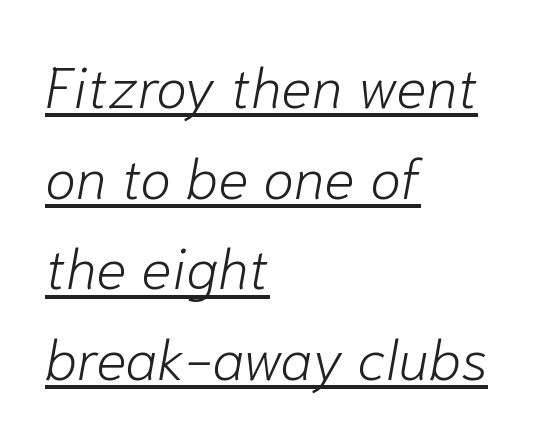
{"italic": "yes", "lean": "right", "slant_degrees": 10, "bold": "no", "weight": "light", "width": "normal", "stroke_contrast": "low", "x_height": "medium", "monospaced": "no", "underline": "yes", "align": "left", "line_spacing": "normal", "line_spacing_ratio": 1.59, "letter_spacing": "normal", "letter_spacing_em": 0.0, "glyph_px": 57}
